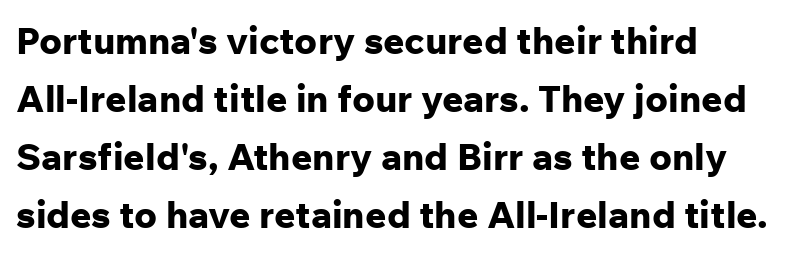
The image shows 37 px bold sans-serif type, upright; set left-aligned, normal line spacing (1.57x), normal letter spacing, not underlined; low stroke contrast and a medium x-height.
